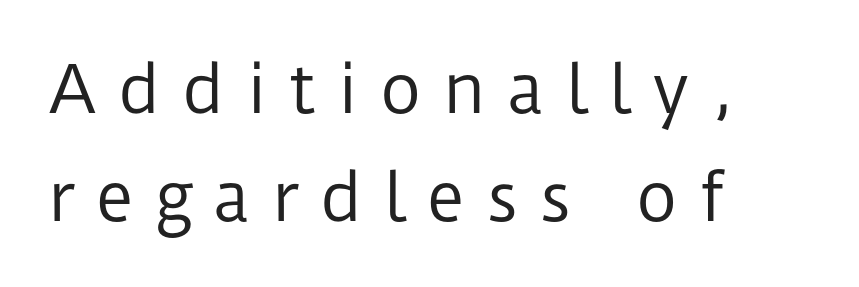
You can tell it's not italic because the verticals are truly vertical. The paragraph has a hard left edge and a soft right edge. The rendering uses natural spacing where letterforms have individual widths. Regarding serifs, this sample does without them.
